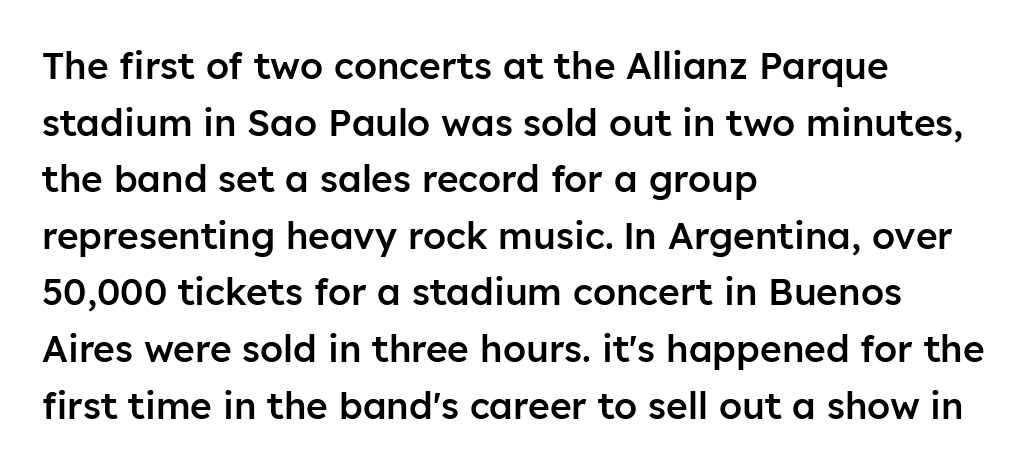
{"serif": "no", "italic": "no", "bold": "semi", "weight": "semibold", "width": "normal", "stroke_contrast": "low", "x_height": "medium", "monospaced": "no", "underline": "no", "align": "left", "line_spacing": "normal", "line_spacing_ratio": 1.53, "letter_spacing": "normal", "letter_spacing_em": 0.0, "glyph_px": 37}
